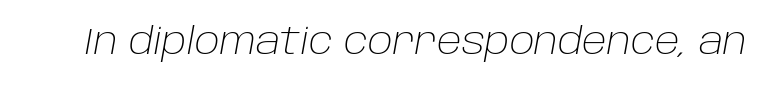
Q: Is the text bold? A: No.
Q: Is the text italic (slanted)? A: Yes, it leans right by about 10 degrees.
Q: Is the text underlined? A: No.
Q: Is the spacing between letters normal or unusually wide? A: Normal.
Q: Width (condensed, normal, or wide)? A: Normal.
Q: Stroke contrast? A: Low.
Q: x-height? A: Large.
Q: Monospaced? A: No.
